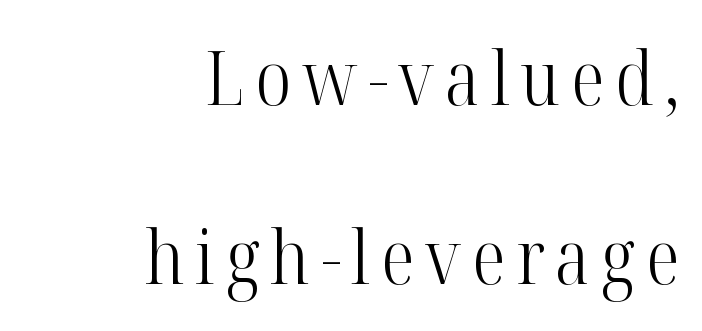
The image shows 76 px light, condensed serif type, upright; set right-aligned, loose line spacing (2.36x), not underlined; high stroke contrast and a medium x-height.
